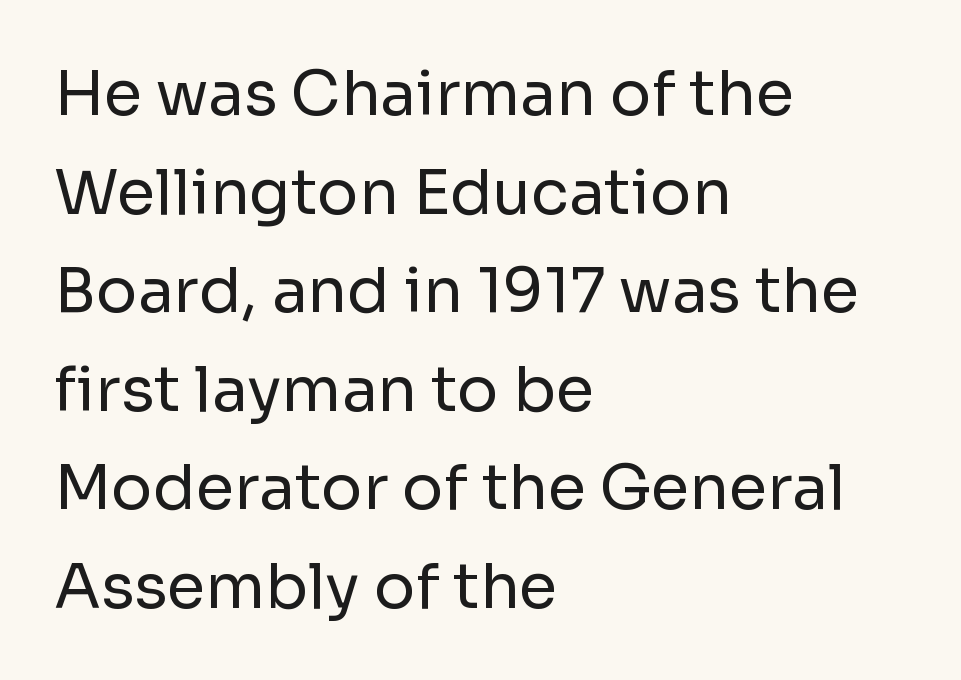
Q: Is the text bold? A: No.
Q: Is the text italic (slanted)? A: No, it is upright.
Q: Is the typeface a serif or a sans-serif typeface? A: Sans-serif.
Q: Is the text underlined? A: No.
Q: How is the paragraph aligned? A: Left-aligned.
Q: Is the spacing between letters normal or unusually wide? A: Normal.
Q: Is the spacing between lines tight, normal or loose? A: Normal.
Q: Width (condensed, normal, or wide)? A: Normal.
Q: Stroke contrast? A: Low.
Q: x-height? A: Medium.
Q: Monospaced? A: No.
